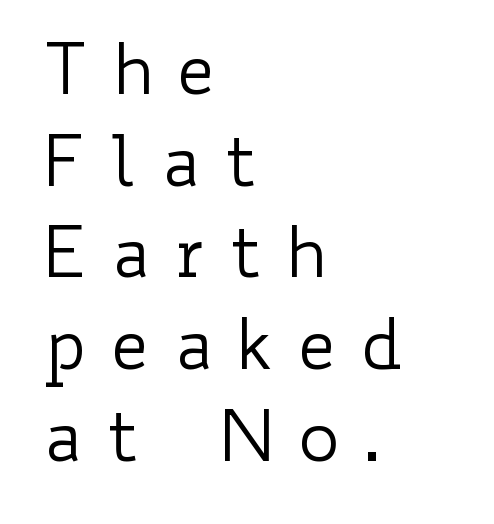
Looks like regular typesetting: each glyph gets only the width it needs. Caption: expanded tracking, letters set apart. Characters remain perfectly vertical along every line. The passage shown is not underscored anywhere. These glyphs show unthickened strokes, regular width or finer. Regular leading.
